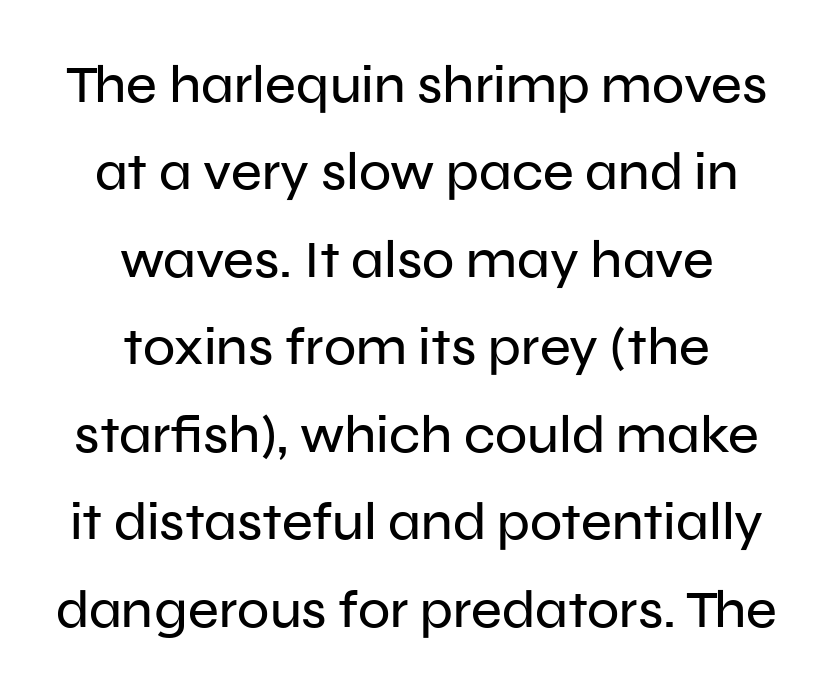
Q: Is the text italic (slanted)? A: No, it is upright.
Q: Is the typeface a serif or a sans-serif typeface? A: Sans-serif.
Q: Is the text underlined? A: No.
Q: How is the paragraph aligned? A: Centered.
Q: Is the spacing between letters normal or unusually wide? A: Normal.
Q: Is the spacing between lines tight, normal or loose? A: Normal.
Q: Width (condensed, normal, or wide)? A: Normal.
Q: Stroke contrast? A: Low.
Q: x-height? A: Medium.
Q: Monospaced? A: No.
